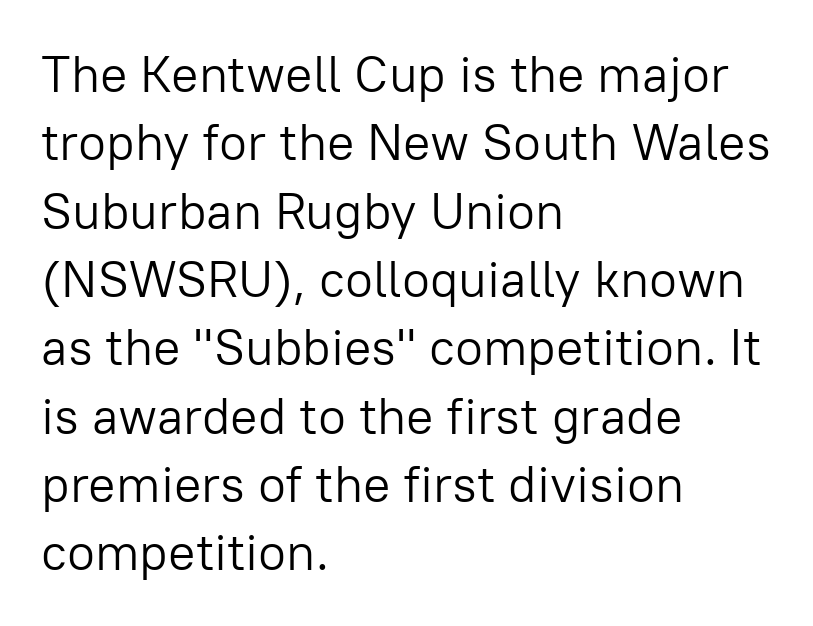
The letters advance in unequal steps, a hallmark of proportional type. The lettering holds an erect, upright posture throughout. The type is set solid horizontally, with unmodified tracking. Serifs: no, the terminals of the letterforms are clean. Ink coverage per letter is moderate at most.
